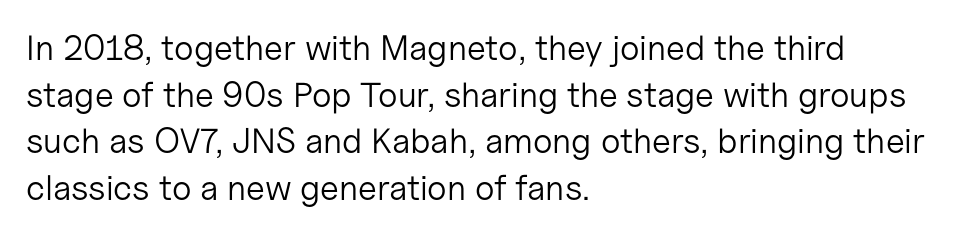
The image shows 35 px light sans-serif type, upright; set left-aligned, normal line spacing (1.33x), normal letter spacing, not underlined; low stroke contrast and a medium x-height.
